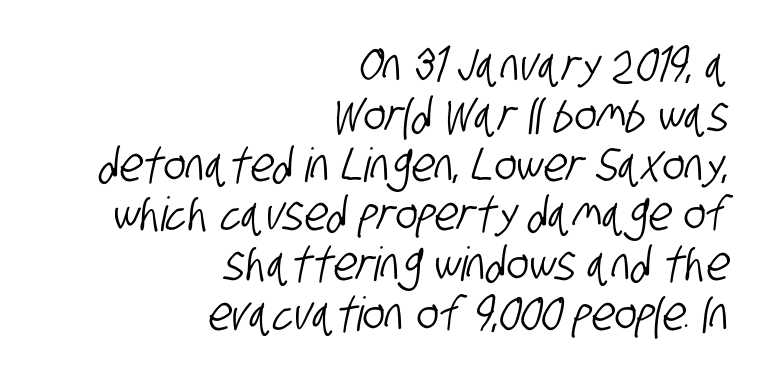
Q: Is the typeface a serif or a sans-serif typeface? A: Sans-serif.
Q: Is the text underlined? A: No.
Q: How is the paragraph aligned? A: Right-aligned.
Q: Is the spacing between letters normal or unusually wide? A: Normal.
Q: Is the spacing between lines tight, normal or loose? A: Tight.
Q: Width (condensed, normal, or wide)? A: Condensed.
Q: Stroke contrast? A: Low.
Q: x-height? A: Large.
Q: Monospaced? A: No.
